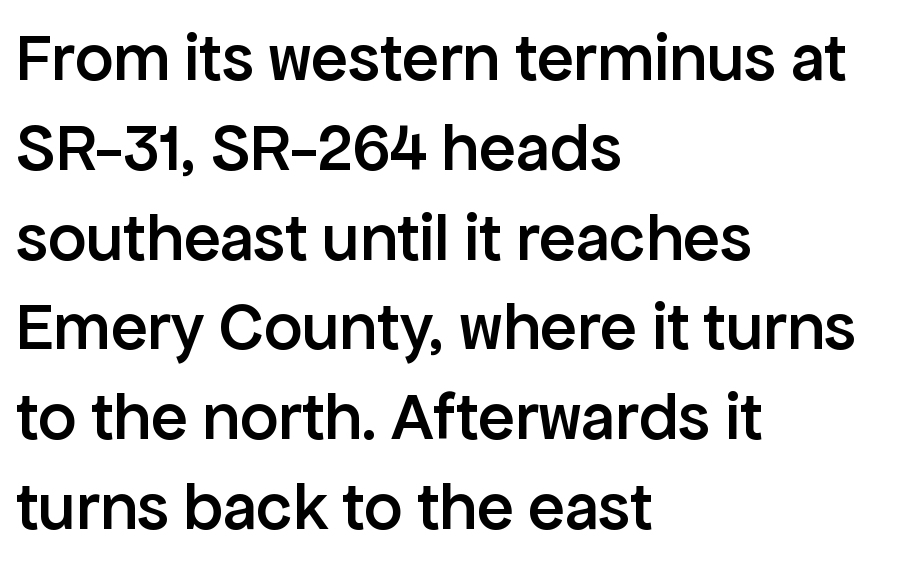
{"serif": "no", "italic": "no", "bold": "semi", "weight": "semibold", "width": "normal", "stroke_contrast": "low", "x_height": "medium", "monospaced": "no", "underline": "no", "align": "left", "line_spacing": "normal", "line_spacing_ratio": 1.32, "letter_spacing": "normal", "letter_spacing_em": 0.0, "glyph_px": 68}
